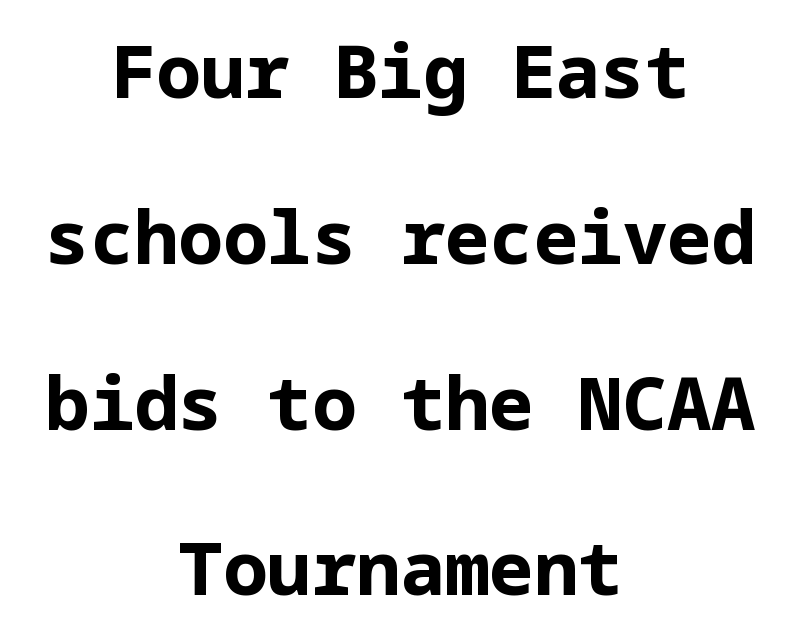
Q: Is the text bold? A: Yes.
Q: Is the text italic (slanted)? A: No, it is upright.
Q: Is the typeface a serif or a sans-serif typeface? A: Sans-serif.
Q: Is the text underlined? A: No.
Q: How is the paragraph aligned? A: Centered.
Q: Is the spacing between letters normal or unusually wide? A: Normal.
Q: Is the spacing between lines tight, normal or loose? A: Loose.
Q: Width (condensed, normal, or wide)? A: Normal.
Q: Stroke contrast? A: Low.
Q: x-height? A: Medium.
